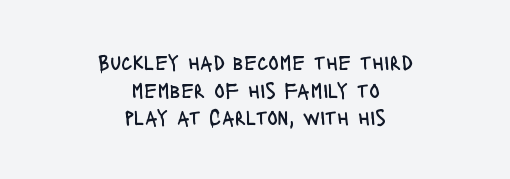
{"italic": "no", "bold": "no", "underline": "no", "align": "center", "line_spacing": "normal", "line_spacing_ratio": 1.26, "letter_spacing": "normal", "letter_spacing_em": 0.0, "glyph_px": 22}
